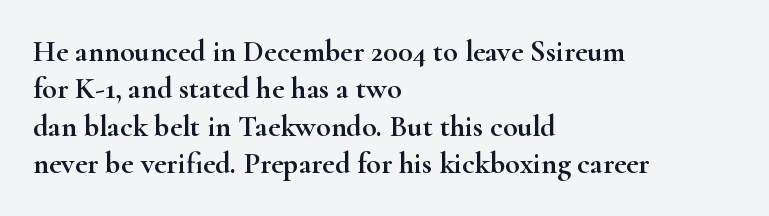
Default kerning and tracking; the words read as compact shapes. Quick note: interline space is typical. Line starts are locked; line ends wander. Small tapered or slab feet sit at the stroke ends, so this counts as serif. Think of a printed novel: that variable character pitch is what you see here. The letters stand straight up with perfectly vertical stems.
